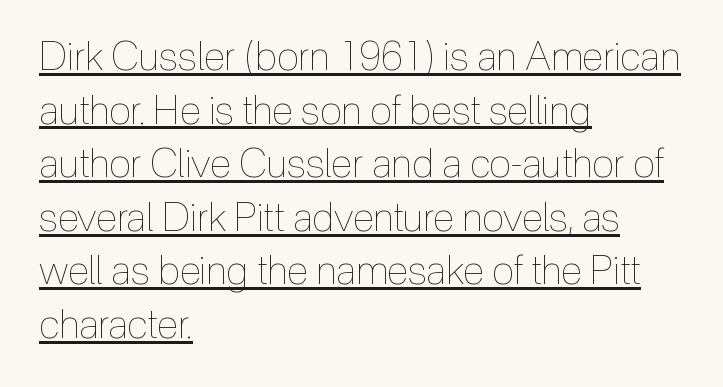
Q: Is the text bold? A: No.
Q: Is the text italic (slanted)? A: No, it is upright.
Q: Is the text underlined? A: Yes.
Q: How is the paragraph aligned? A: Left-aligned.
Q: Is the spacing between letters normal or unusually wide? A: Normal.
Q: Is the spacing between lines tight, normal or loose? A: Normal.
Q: Width (condensed, normal, or wide)? A: Condensed.
Q: x-height? A: Medium.
Q: Monospaced? A: No.
